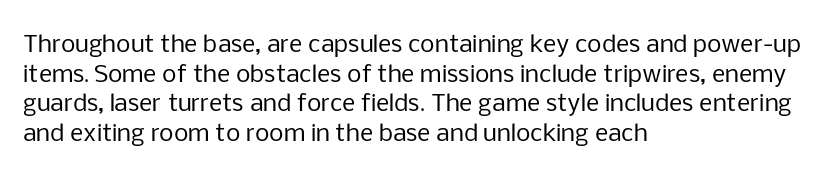
{"italic": "no", "bold": "no", "underline": "no", "align": "left", "line_spacing": "normal", "line_spacing_ratio": 1.29, "letter_spacing": "normal", "letter_spacing_em": 0.0, "glyph_px": 23}
